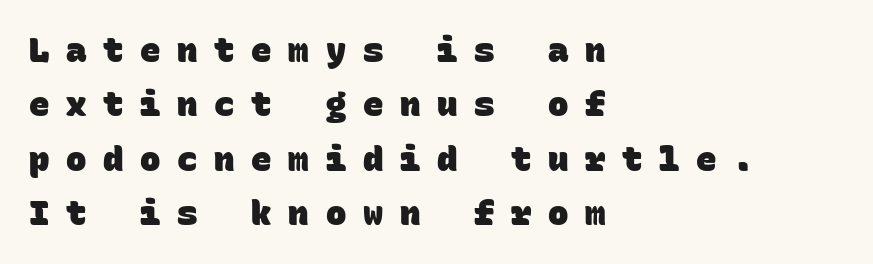
The image shows 34 px heavy sans-serif type, monospaced; set left-aligned, normal line spacing (1.6x), unusually wide letter spacing (+0.49 em), not underlined; low stroke contrast and a large x-height.
